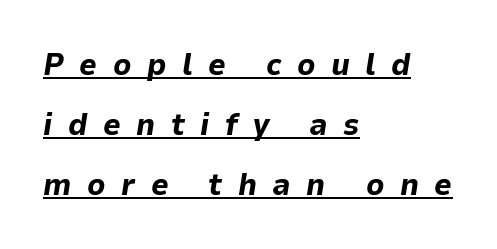
{"italic": "yes", "lean": "right", "slant_degrees": 9, "bold": "yes", "weight": "bold", "width": "normal", "stroke_contrast": "low", "x_height": "medium", "monospaced": "no", "underline": "yes", "align": "left", "line_spacing": "loose", "line_spacing_ratio": 1.93, "letter_spacing": "wide", "letter_spacing_em": 0.5, "glyph_px": 31}
